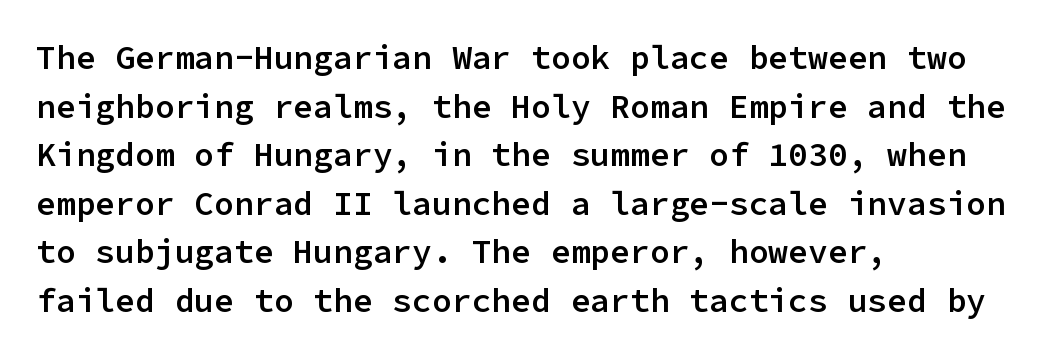
It's the straight-up-and-down kind of type. The passage shown stacks its lines at a standard gap. Unlike a traditional serif, this face leaves its strokes unadorned. Each glyph is drawn with semibold strokes, heavier than normal yet not fully bold. A classic flush-left, rag-right setting is used for this passage.
